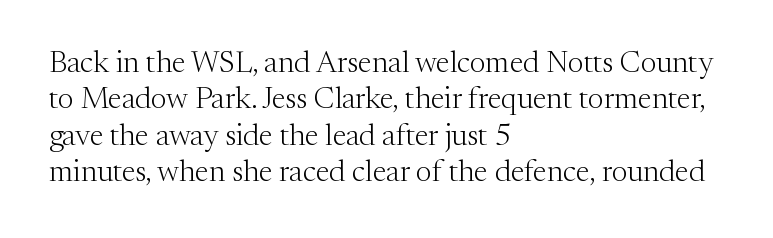
{"serif": "yes", "italic": "no", "bold": "no", "weight": "light", "width": "normal", "stroke_contrast": "medium", "x_height": "medium", "monospaced": "no", "underline": "no", "align": "left", "line_spacing_ratio": 1.21, "letter_spacing": "normal", "letter_spacing_em": 0.0, "glyph_px": 30}
